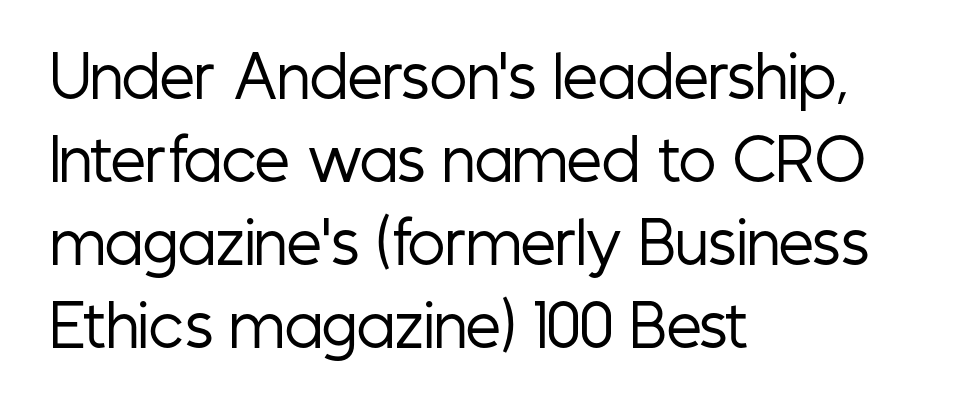
The cut favours lightness, reaching ordinary text weight at its darkest. Glance below the letters and you will spot only blank space. Each line starts at the same left margin while the right side varies. In terms of letterspacing, this is plain default setting. Is there much room between lines? A standard amount, neither cramped nor airy. The typography opts for an upright posture over an oblique one.
